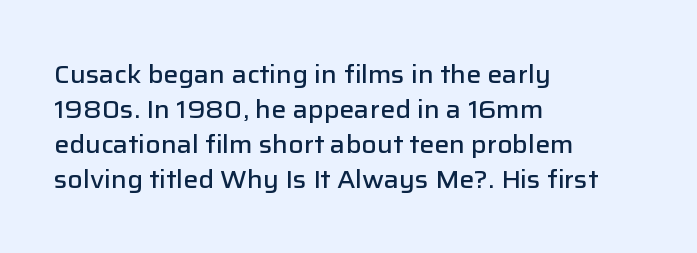
Q: Is the text bold? A: Semi-bold.
Q: Is the text italic (slanted)? A: No, it is upright.
Q: Is the text underlined? A: No.
Q: How is the paragraph aligned? A: Left-aligned.
Q: Is the spacing between letters normal or unusually wide? A: Normal.
Q: Is the spacing between lines tight, normal or loose? A: Normal.
